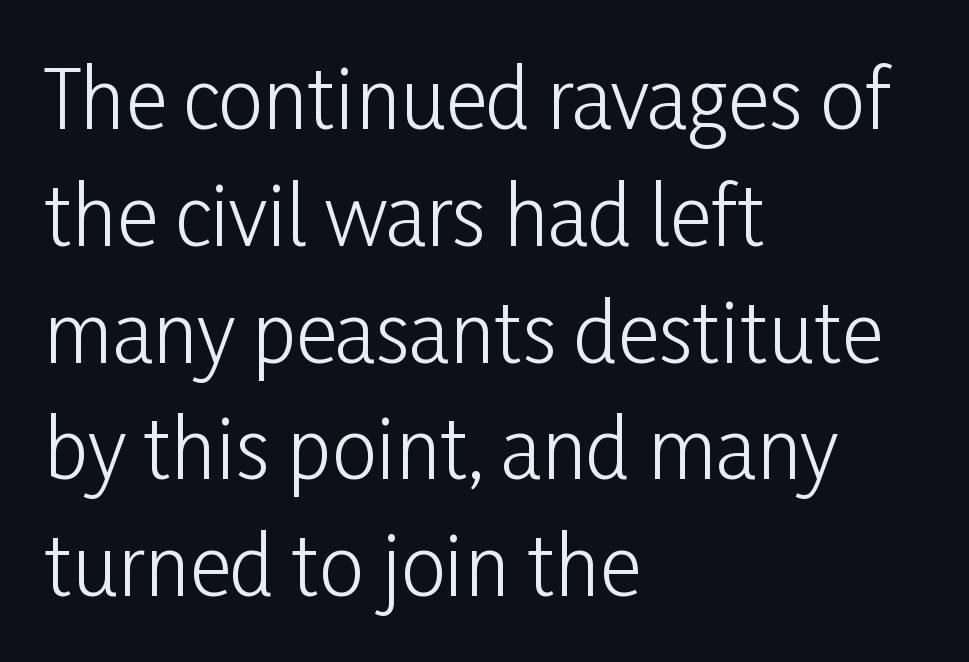
{"serif": "no", "italic": "no", "bold": "no", "weight": "light", "width": "condensed", "stroke_contrast": "low", "x_height": "medium", "monospaced": "no", "underline": "no", "align": "left", "line_spacing": "normal", "line_spacing_ratio": 1.46, "letter_spacing": "normal", "letter_spacing_em": 0.0, "glyph_px": 80}
